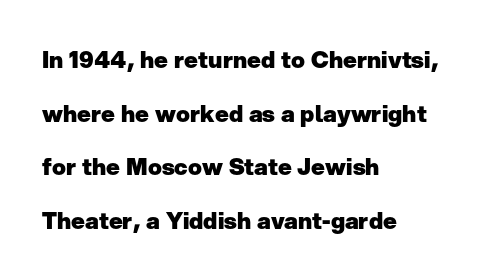
Q: Is the text bold? A: Yes.
Q: Is the text italic (slanted)? A: No, it is upright.
Q: Is the text underlined? A: No.
Q: How is the paragraph aligned? A: Left-aligned.
Q: Is the spacing between letters normal or unusually wide? A: Normal.
Q: Is the spacing between lines tight, normal or loose? A: Loose.
